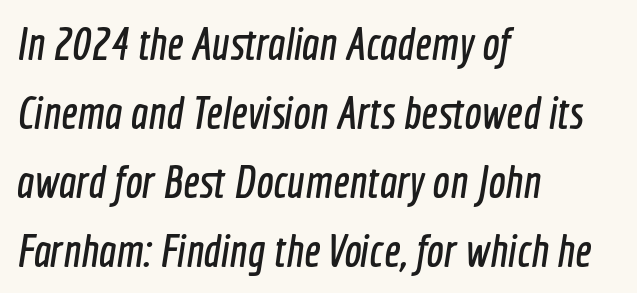
Q: Is the typeface a serif or a sans-serif typeface? A: Sans-serif.
Q: Is the text underlined? A: No.
Q: How is the paragraph aligned? A: Left-aligned.
Q: Is the spacing between letters normal or unusually wide? A: Normal.
Q: Is the spacing between lines tight, normal or loose? A: Normal.
Q: Width (condensed, normal, or wide)? A: Condensed.
Q: x-height? A: Medium.
Q: Monospaced? A: No.
